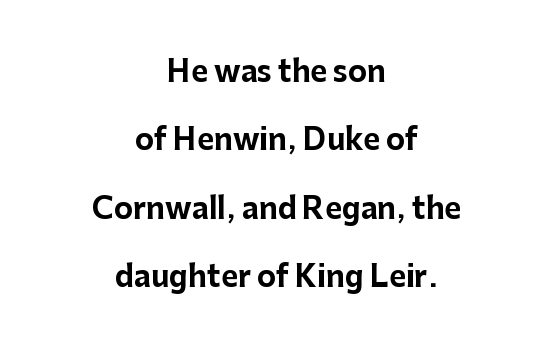
{"serif": "no", "italic": "no", "bold": "yes", "weight": "bold", "width": "normal", "stroke_contrast": "low", "x_height": "medium", "monospaced": "no", "underline": "no", "align": "center", "line_spacing": "loose", "line_spacing_ratio": 2.36, "letter_spacing": "normal", "letter_spacing_em": 0.0, "glyph_px": 29}
